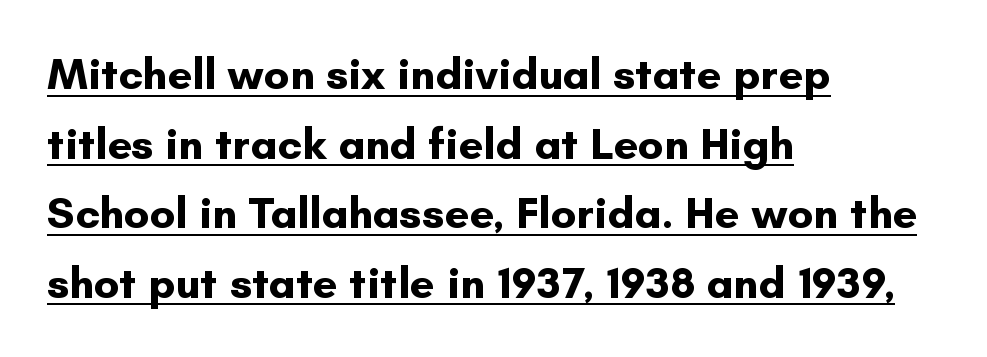
Q: Is the text bold? A: Yes.
Q: Is the text italic (slanted)? A: No, it is upright.
Q: Is the typeface a serif or a sans-serif typeface? A: Sans-serif.
Q: Is the text underlined? A: Yes.
Q: How is the paragraph aligned? A: Left-aligned.
Q: Is the spacing between letters normal or unusually wide? A: Normal.
Q: Is the spacing between lines tight, normal or loose? A: Normal.
Q: Width (condensed, normal, or wide)? A: Normal.
Q: Stroke contrast? A: Low.
Q: x-height? A: Small.
Q: Monospaced? A: No.
